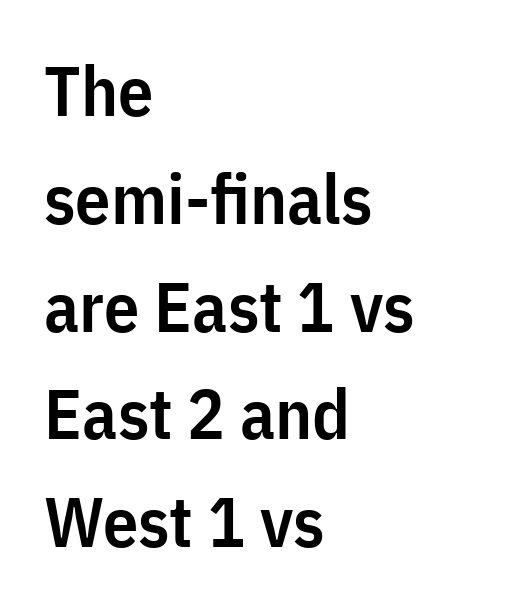
The image shows 70 px semibold, condensed sans-serif type, upright; set left-aligned, normal line spacing (1.54x), normal letter spacing, not underlined; low stroke contrast and a medium x-height.
